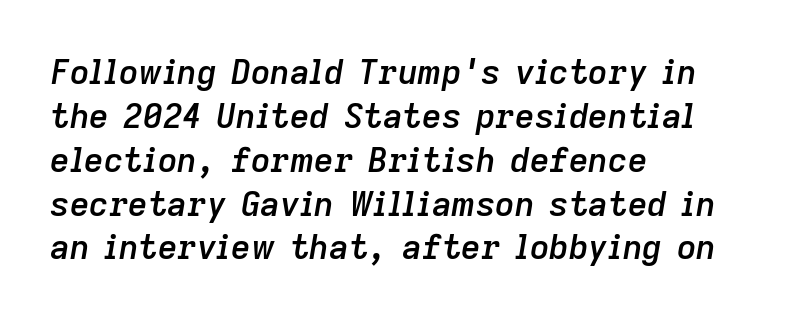
The image shows 34 px semibold type, italic (leaning right); set left-aligned, normal line spacing (1.29x), normal letter spacing, not underlined; low stroke contrast and a medium x-height.
